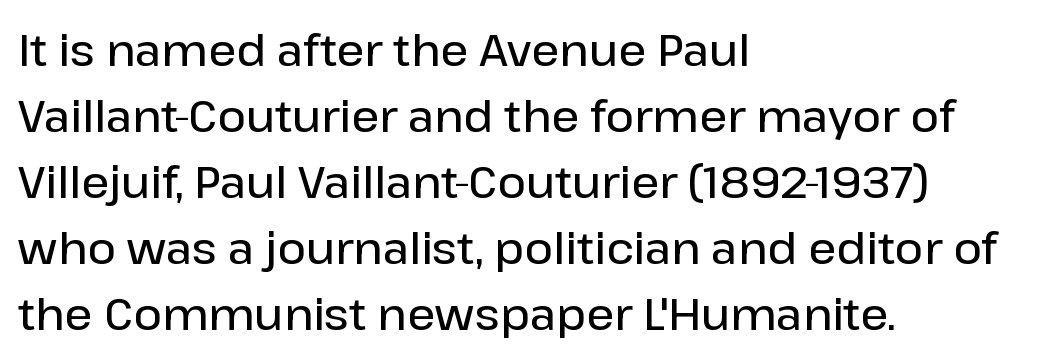
Check where the strokes stop: nothing finishes them off — pure sans. Reading down the block, your eye returns to a fixed left position each line. Do the characters align in a grid? No, the font is proportional. The passage shown is not underscored anywhere.
